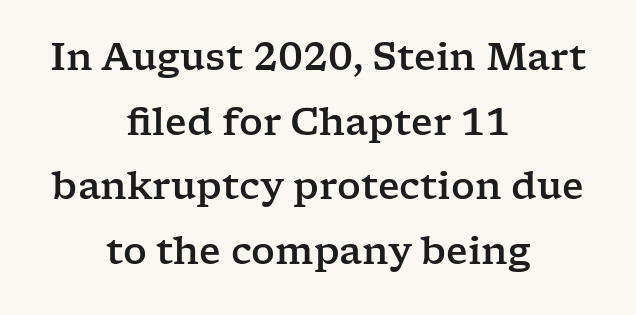
Letterform terminals end in serifs throughout the passage. Descender tails drop into unmarked territory. Caption: standard tracking, unaltered. Think of a printed novel: that variable character pitch is what you see here. The typography opts for an upright posture over an oblique one. Centered paragraph, ragged on both sides.
